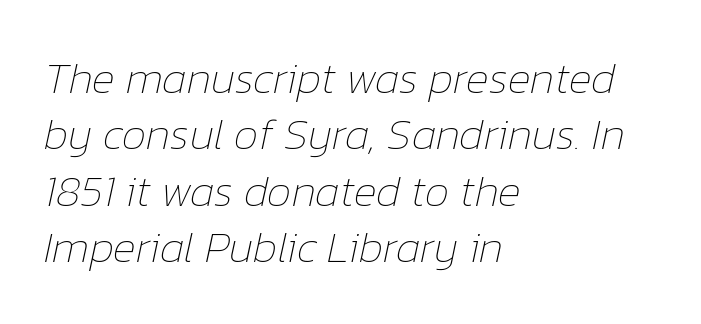
Q: Is the text bold? A: No.
Q: Is the text italic (slanted)? A: Yes, it leans right by about 12 degrees.
Q: Is the text underlined? A: No.
Q: How is the paragraph aligned? A: Left-aligned.
Q: Is the spacing between letters normal or unusually wide? A: Normal.
Q: Is the spacing between lines tight, normal or loose? A: Normal.
Q: Width (condensed, normal, or wide)? A: Normal.
Q: Stroke contrast? A: Low.
Q: x-height? A: Medium.
Q: Monospaced? A: No.
